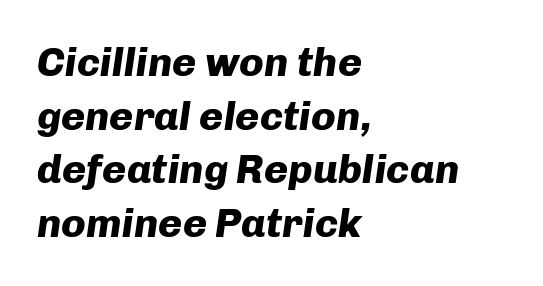
The image shows 41 px heavy type, italic (leaning right); set left-aligned, normal line spacing (1.31x), normal letter spacing, not underlined; low stroke contrast and a medium x-height.
